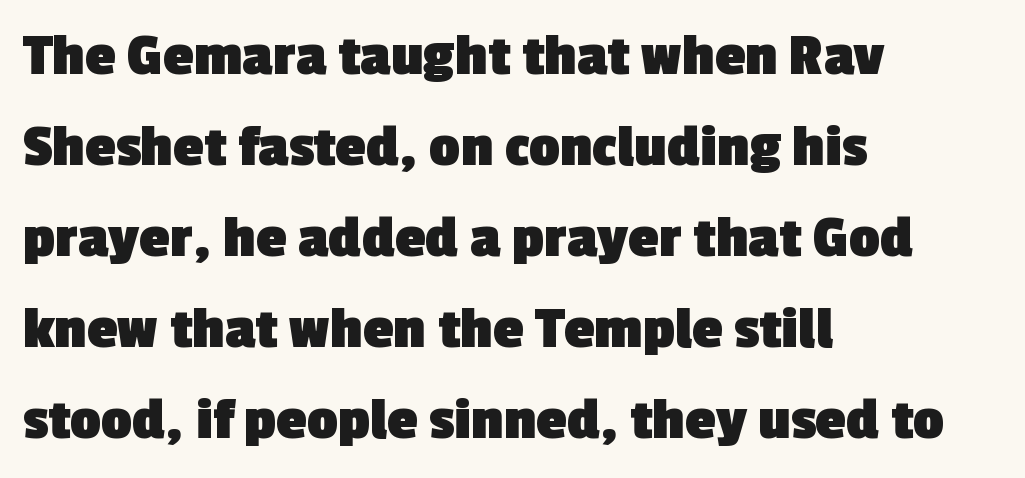
Each word holds together tightly as a unit, with standard inter-letter gaps. Pretty heavy lettering here — definitely bold. Nope, no serifs anywhere on these letters. The text block is weighted toward the left margin, trailing off unevenly rightward.
